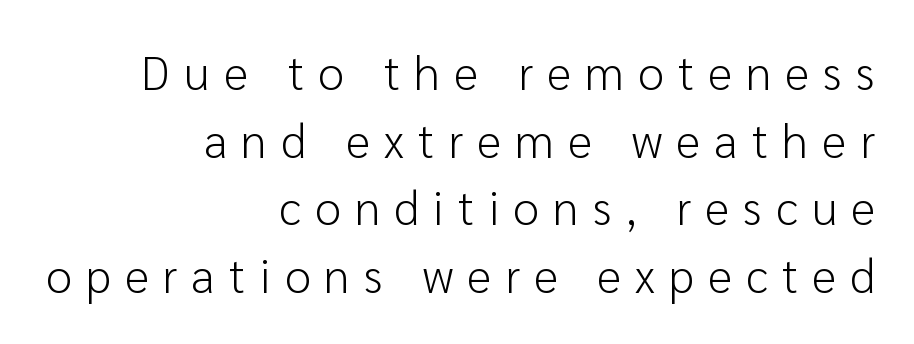
Q: Is the text bold? A: No.
Q: Is the text italic (slanted)? A: No, it is upright.
Q: Is the typeface a serif or a sans-serif typeface? A: Sans-serif.
Q: Is the text underlined? A: No.
Q: How is the paragraph aligned? A: Right-aligned.
Q: Is the spacing between letters normal or unusually wide? A: Unusually wide.
Q: Is the spacing between lines tight, normal or loose? A: Normal.
Q: Width (condensed, normal, or wide)? A: Normal.
Q: Stroke contrast? A: Low.
Q: x-height? A: Medium.
Q: Monospaced? A: No.
